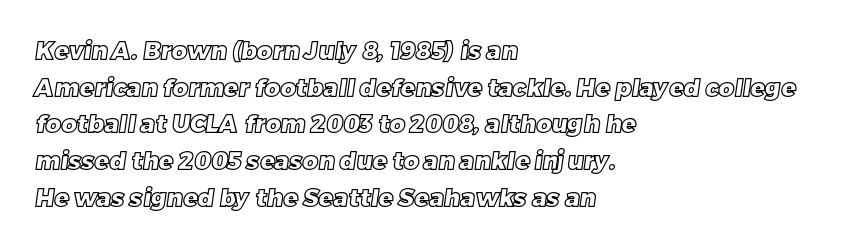
Q: Is the text underlined? A: No.
Q: How is the paragraph aligned? A: Left-aligned.
Q: Is the spacing between letters normal or unusually wide? A: Normal.
Q: Is the spacing between lines tight, normal or loose? A: Normal.
